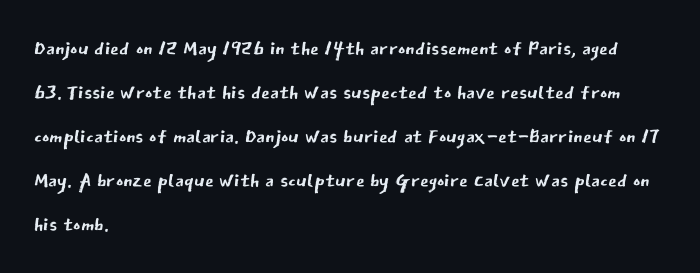
The image shows 28 px regular-weight sans-serif type, upright; set left-aligned, normal line spacing (1.57x), normal letter spacing, not underlined; low stroke contrast and a medium x-height.
